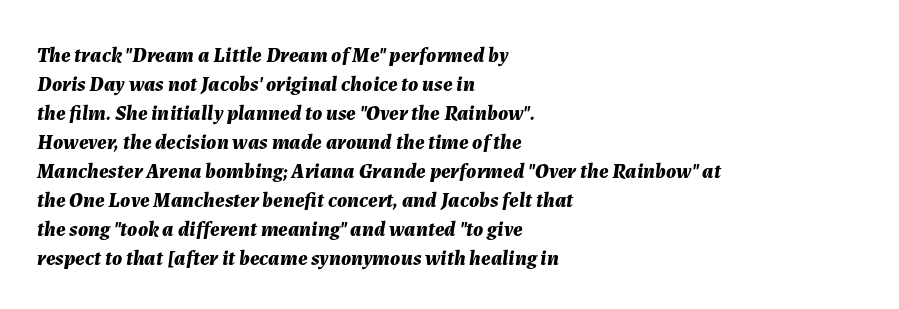
{"italic": "yes", "lean": "right", "slant_degrees": 7, "bold": "yes", "underline": "no", "align": "left", "line_spacing": "normal", "line_spacing_ratio": 1.38, "letter_spacing": "normal", "letter_spacing_em": 0.0, "glyph_px": 21}
